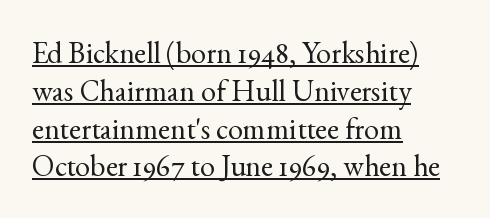
The image shows 30 px regular-weight serif type, upright; set left-aligned, normal line spacing (1.26x), normal letter spacing, underlined; a small x-height.
